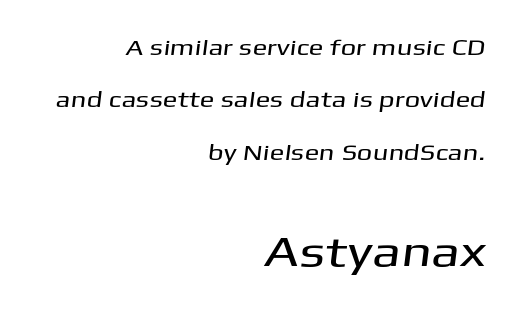
{"serif": "no", "width": "wide", "stroke_contrast": "medium", "x_height": "medium", "monospaced": "no", "underline": "no", "align": "right", "line_spacing": "loose", "line_spacing_ratio": 2.38, "letter_spacing": "normal", "letter_spacing_em": 0.0, "larger_block": "second", "size_ratio": 1.95, "glyph_px": 43}
